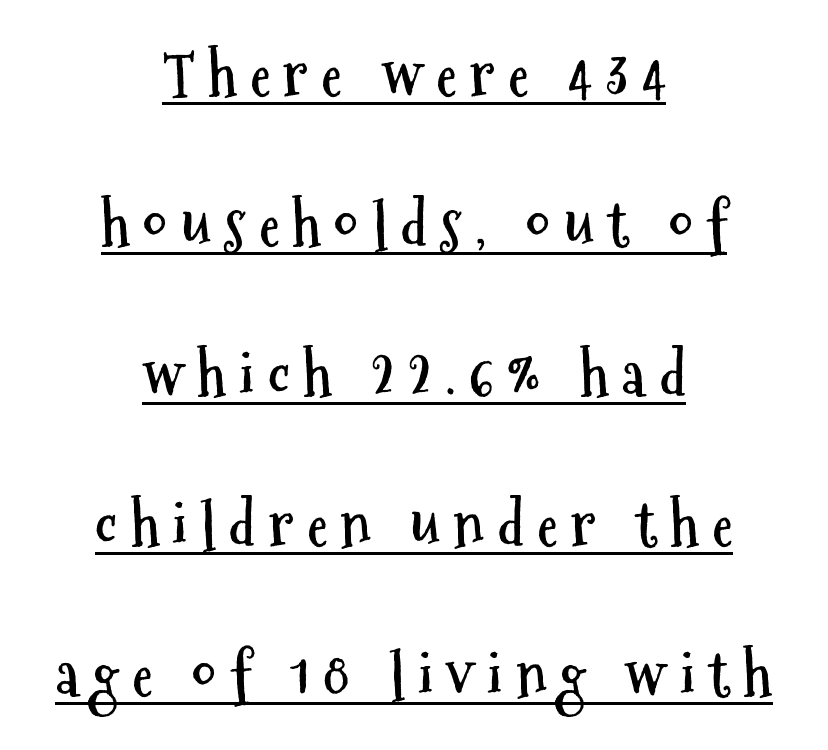
{"serif": "no", "italic": "no", "bold": "yes", "weight": "semibold", "width": "condensed", "stroke_contrast": "medium", "x_height": "medium", "monospaced": "no", "underline": "yes", "align": "center", "line_spacing": "loose", "line_spacing_ratio": 2.5, "letter_spacing": "wide", "letter_spacing_em": 0.22, "glyph_px": 60}
